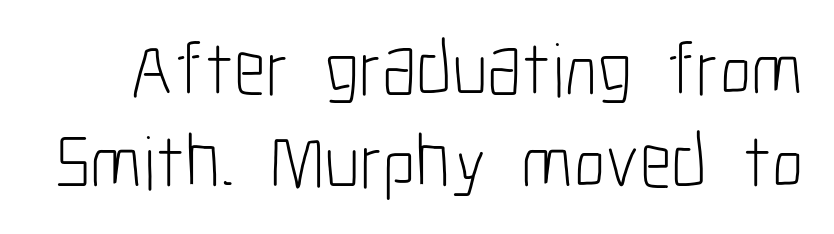
The image shows 77 px light, condensed sans-serif type, upright; set line spacing 1.21x, normal letter spacing, not underlined; low stroke contrast and a medium x-height.
